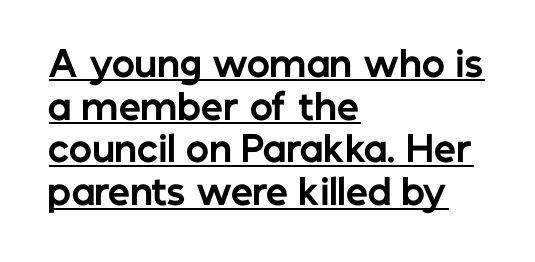
Q: Is the text bold? A: Yes.
Q: Is the text italic (slanted)? A: No, it is upright.
Q: Is the typeface a serif or a sans-serif typeface? A: Sans-serif.
Q: Is the text underlined? A: Yes.
Q: How is the paragraph aligned? A: Left-aligned.
Q: Is the spacing between letters normal or unusually wide? A: Normal.
Q: Width (condensed, normal, or wide)? A: Normal.
Q: Stroke contrast? A: Low.
Q: x-height? A: Medium.
Q: Monospaced? A: No.
